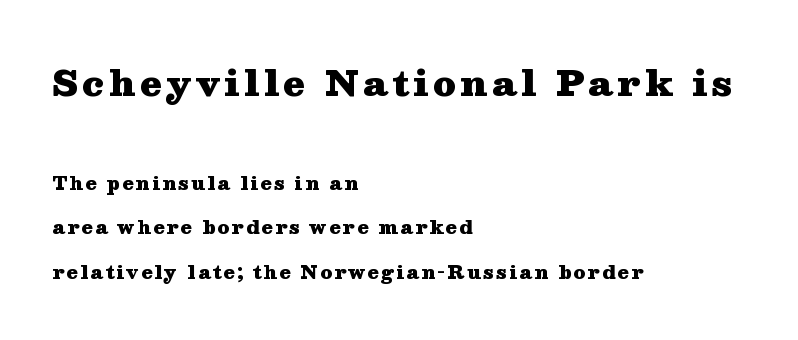
Q: Is the text bold? A: Yes.
Q: Is the text italic (slanted)? A: No, it is upright.
Q: Is the typeface a serif or a sans-serif typeface? A: Serif.
Q: Is the text underlined? A: No.
Q: How is the paragraph aligned? A: Left-aligned.
Q: Is the spacing between lines tight, normal or loose? A: Loose.
Q: Which block of text is set in a larger size, the first (top) or the second (bottom)? A: The first (top) one.
Q: Width (condensed, normal, or wide)? A: Wide.
Q: Stroke contrast? A: Medium.
Q: x-height? A: Medium.
Q: Monospaced? A: No.
